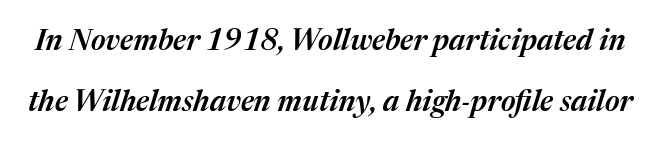
The image shows 29 px semibold type, italic (leaning right); set loose line spacing (2.12x), normal letter spacing, not underlined; medium stroke contrast and a medium x-height.
